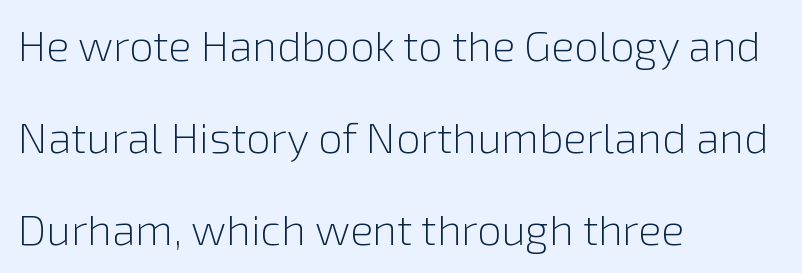
Q: Is the text bold? A: No.
Q: Is the text italic (slanted)? A: No, it is upright.
Q: Is the typeface a serif or a sans-serif typeface? A: Sans-serif.
Q: Is the text underlined? A: No.
Q: How is the paragraph aligned? A: Left-aligned.
Q: Is the spacing between letters normal or unusually wide? A: Normal.
Q: Is the spacing between lines tight, normal or loose? A: Loose.
Q: Width (condensed, normal, or wide)? A: Normal.
Q: Stroke contrast? A: Low.
Q: x-height? A: Medium.
Q: Monospaced? A: No.
